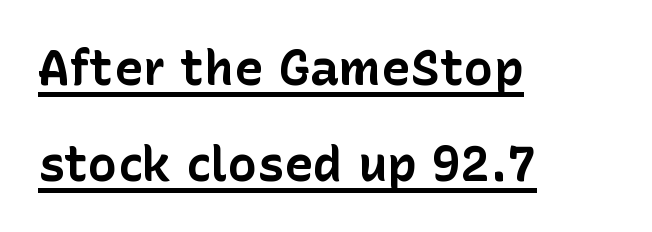
Here the designer chose a conventional face with non-uniform glyph widths. Posture: straight, roman, zero tilt. Baseline-to-baseline distance is far greater than the letter height. Short note: letters normally spaced. Set as a true bold cut, around the 700 mark.
